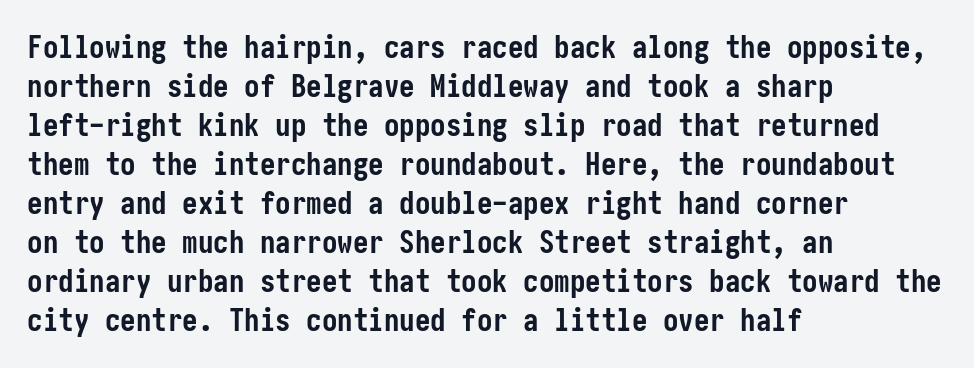
Q: Is the text bold? A: Yes.
Q: Is the text italic (slanted)? A: No, it is upright.
Q: Is the typeface a serif or a sans-serif typeface? A: Sans-serif.
Q: Is the text underlined? A: No.
Q: How is the paragraph aligned? A: Left-aligned.
Q: Is the spacing between letters normal or unusually wide? A: Normal.
Q: Is the spacing between lines tight, normal or loose? A: Normal.
Q: Width (condensed, normal, or wide)? A: Condensed.
Q: Stroke contrast? A: Low.
Q: x-height? A: Medium.
